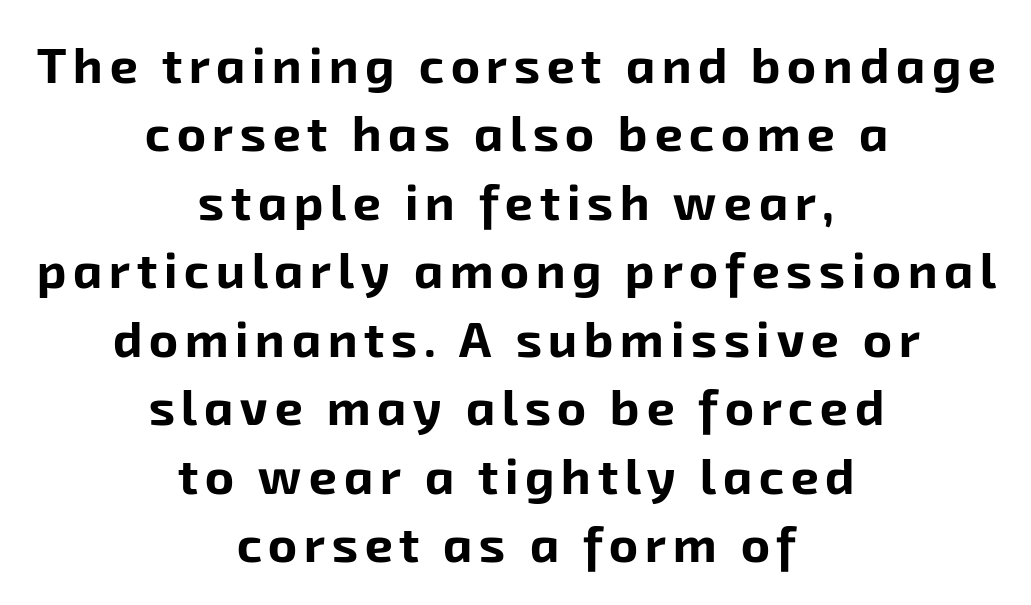
The image shows 50 px bold sans-serif type; set centered, normal line spacing (1.37x), not underlined; low stroke contrast and a medium x-height.
